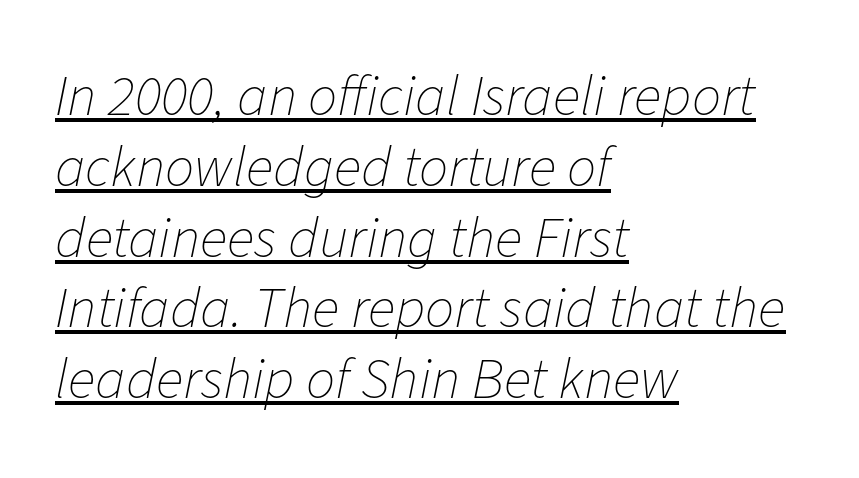
Designer's note — italics engaged. These glyphs show unthickened strokes, regular width or finer. Descenders here cross a horizontal rule under the line. Each letter keeps its own natural width here, so spacing adapts to shape. Line beginnings align vertically; line endings do not.
